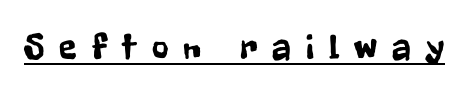
{"serif": "no", "italic": "no", "width": "condensed", "stroke_contrast": "low", "x_height": "medium", "monospaced": "no", "underline": "yes", "letter_spacing": "wide", "letter_spacing_em": 0.42, "glyph_px": 36}
